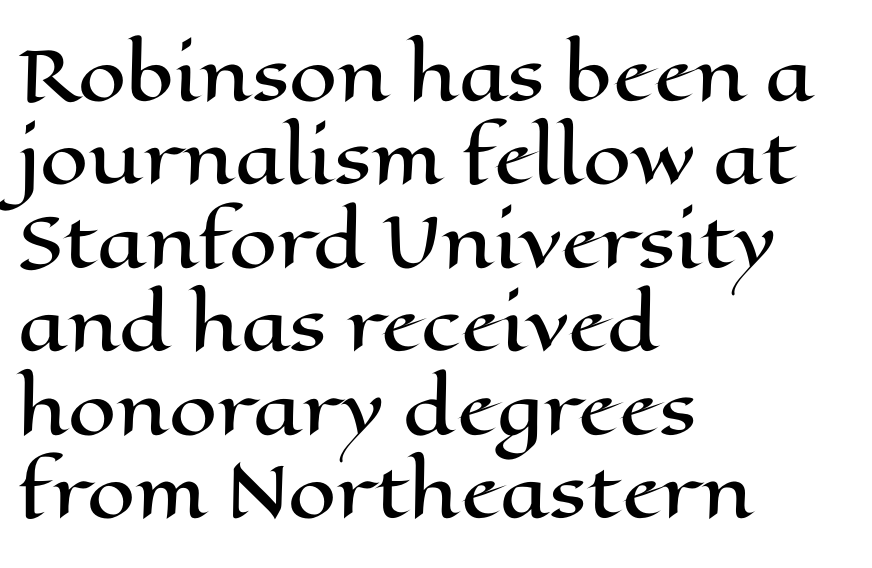
The image shows 69 px wide type, upright; set left-aligned, line spacing 1.21x, normal letter spacing, not underlined; high stroke contrast and a medium x-height.
